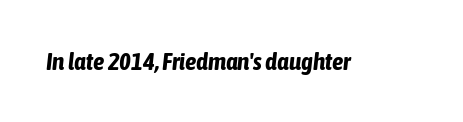
The image shows 25 px bold type, italic (leaning right); set normal letter spacing, not underlined.
